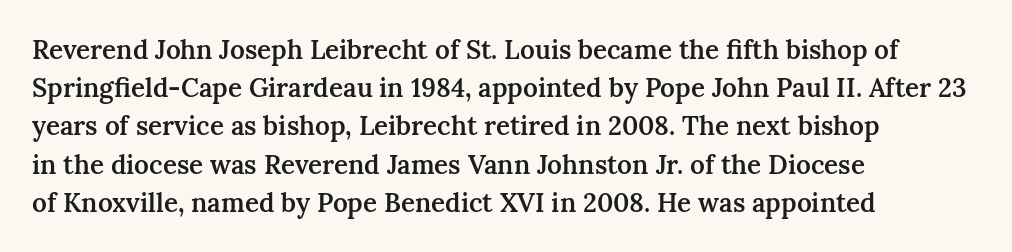
{"italic": "no", "bold": "semi", "underline": "no", "align": "left", "line_spacing": "normal", "line_spacing_ratio": 1.47, "letter_spacing": "normal", "letter_spacing_em": 0.0, "glyph_px": 26}
